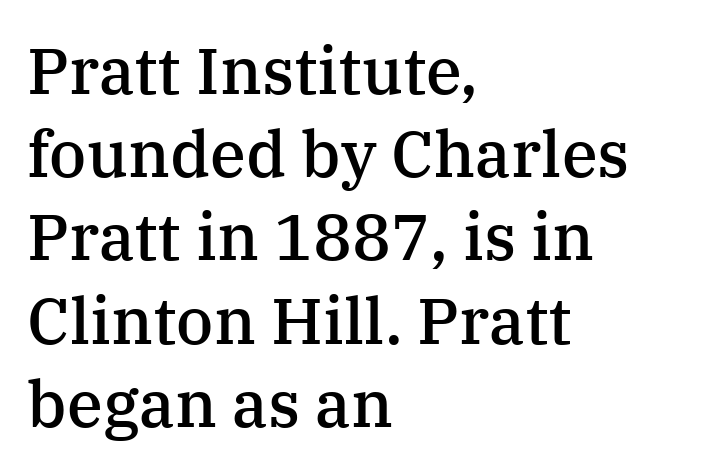
Q: Is the text bold? A: Semi-bold.
Q: Is the text italic (slanted)? A: No, it is upright.
Q: Is the typeface a serif or a sans-serif typeface? A: Serif.
Q: Is the text underlined? A: No.
Q: How is the paragraph aligned? A: Left-aligned.
Q: Is the spacing between letters normal or unusually wide? A: Normal.
Q: Is the spacing between lines tight, normal or loose? A: Normal.
Q: Width (condensed, normal, or wide)? A: Normal.
Q: Stroke contrast? A: Medium.
Q: x-height? A: Medium.
Q: Monospaced? A: No.
